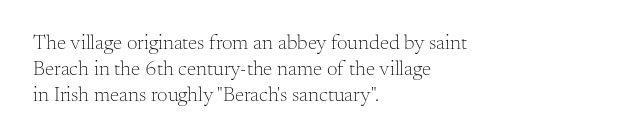
{"italic": "no", "bold": "no", "underline": "no", "align": "left", "line_spacing_ratio": 1.23, "letter_spacing": "normal", "letter_spacing_em": 0.0, "glyph_px": 21}
